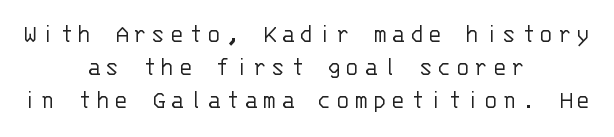
Compared with typical paragraphs, the rows here are spaced about the same. If you drew a line through each stem, it would be perfectly vertical. The space directly below the letters is spotless. On a weight scale, this lands at 450 or below. Both edges are ragged and mirror each other, which tells us the setting is centered.
